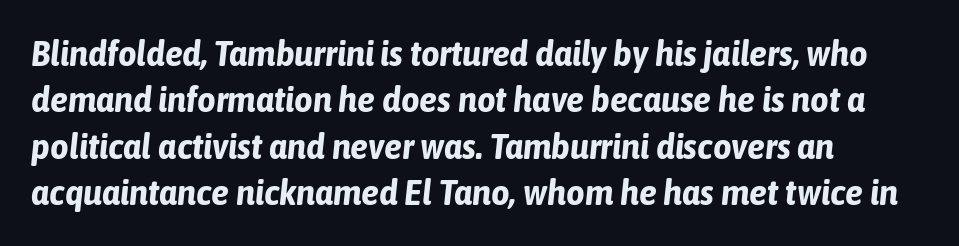
{"italic": "yes", "lean": "right", "slant_degrees": 6, "bold": "yes", "weight": "bold", "width": "condensed", "stroke_contrast": "low", "x_height": "medium", "monospaced": "no", "underline": "no", "align": "left", "line_spacing": "normal", "line_spacing_ratio": 1.29, "letter_spacing": "normal", "letter_spacing_em": 0.0, "glyph_px": 36}
